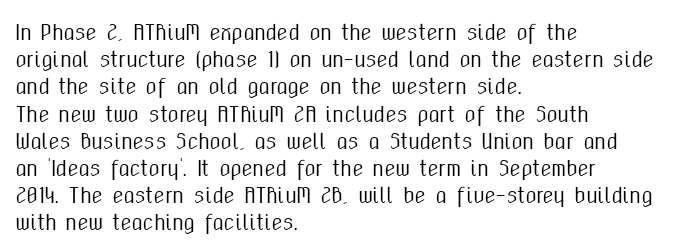
{"italic": "no", "underline": "no", "align": "left", "line_spacing": "normal", "line_spacing_ratio": 1.36, "letter_spacing": "normal", "letter_spacing_em": 0.0, "glyph_px": 20}
